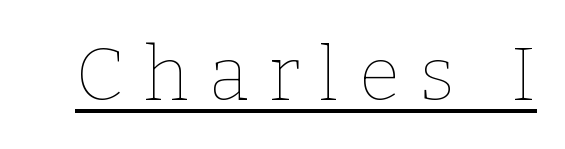
Q: Is the text bold? A: No.
Q: Is the text italic (slanted)? A: No, it is upright.
Q: Is the text underlined? A: Yes.
Q: Is the spacing between letters normal or unusually wide? A: Unusually wide.
Q: Width (condensed, normal, or wide)? A: Normal.
Q: Stroke contrast? A: Low.
Q: x-height? A: Medium.
Q: Monospaced? A: No.
